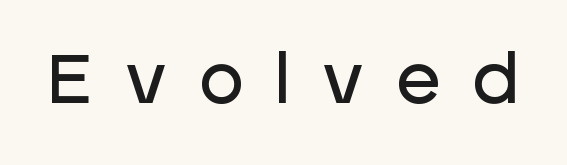
{"serif": "no", "italic": "no", "width": "normal", "stroke_contrast": "low", "x_height": "large", "monospaced": "no", "underline": "no", "letter_spacing": "wide", "letter_spacing_em": 0.48, "glyph_px": 68}
